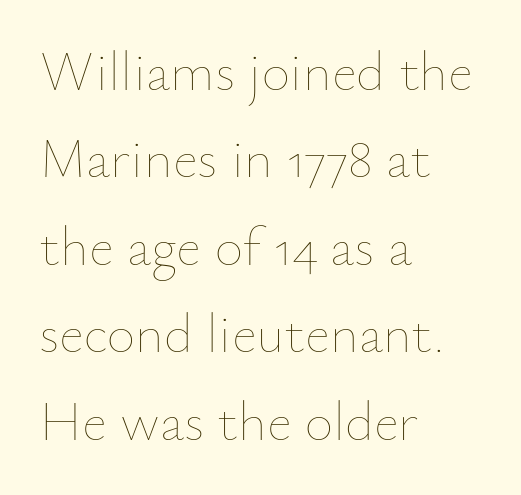
{"italic": "no", "bold": "no", "weight": "thin", "width": "normal", "stroke_contrast": "low", "x_height": "small", "monospaced": "no", "underline": "no", "align": "left", "line_spacing": "normal", "line_spacing_ratio": 1.59, "letter_spacing": "normal", "letter_spacing_em": 0.0, "glyph_px": 55}
